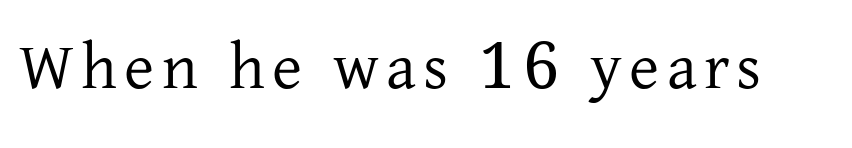
Q: Is the text bold? A: No.
Q: Is the text italic (slanted)? A: No, it is upright.
Q: Is the typeface a serif or a sans-serif typeface? A: Serif.
Q: Is the text underlined? A: No.
Q: Width (condensed, normal, or wide)? A: Normal.
Q: Stroke contrast? A: Low.
Q: x-height? A: Medium.
Q: Monospaced? A: No.
